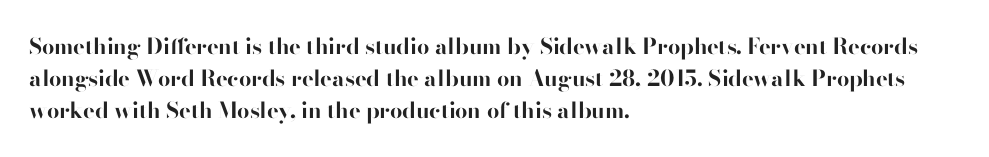
{"italic": "no", "bold": "yes", "underline": "no", "align": "left", "line_spacing": "normal", "line_spacing_ratio": 1.46, "letter_spacing": "normal", "letter_spacing_em": 0.0, "glyph_px": 22}
